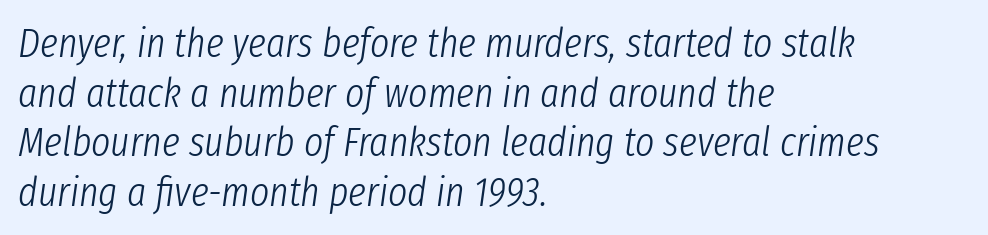
Each word holds together tightly as a unit, with standard inter-letter gaps. Think of a printed novel: that variable character pitch is what you see here. Designer's note — italics engaged. Letters have the restrained weight of plain body copy at most. Quick note: underline off. Compared with a centered layout, this one pins lines to the left instead.
